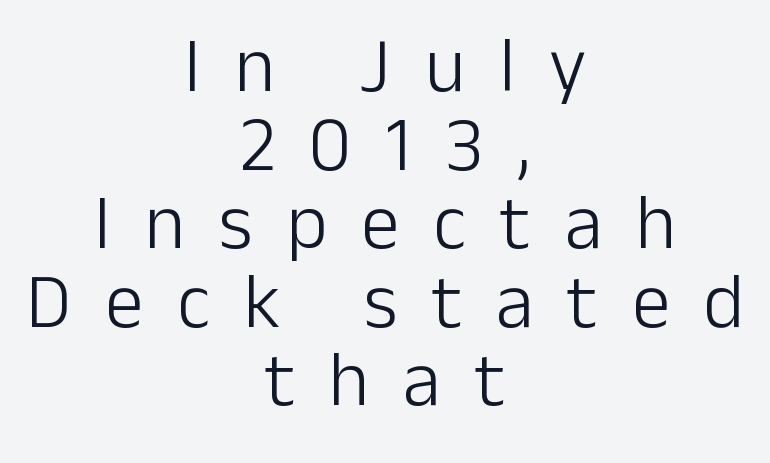
Q: Is the text bold? A: No.
Q: Is the text italic (slanted)? A: No, it is upright.
Q: Is the typeface a serif or a sans-serif typeface? A: Sans-serif.
Q: Is the text underlined? A: No.
Q: How is the paragraph aligned? A: Centered.
Q: Is the spacing between letters normal or unusually wide? A: Unusually wide.
Q: Is the spacing between lines tight, normal or loose? A: Tight.
Q: Width (condensed, normal, or wide)? A: Normal.
Q: Stroke contrast? A: Low.
Q: x-height? A: Medium.
Q: Monospaced? A: No.
